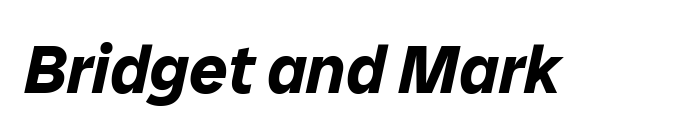
You could not count columns in this text — the font is proportionally spaced. The type is set solid horizontally, with unmodified tracking. Every letter is thick-stroked: bold, no question. Quick note: underline off. Every character sits at an angle, as italics do.
